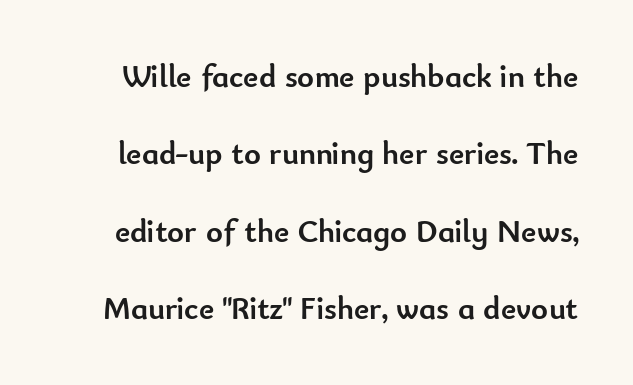
{"serif": "no", "italic": "no", "bold": "yes", "weight": "semibold", "width": "normal", "stroke_contrast": "low", "x_height": "small", "monospaced": "no", "underline": "no", "line_spacing": "loose", "line_spacing_ratio": 2.42, "letter_spacing": "normal", "letter_spacing_em": 0.0, "glyph_px": 32}
